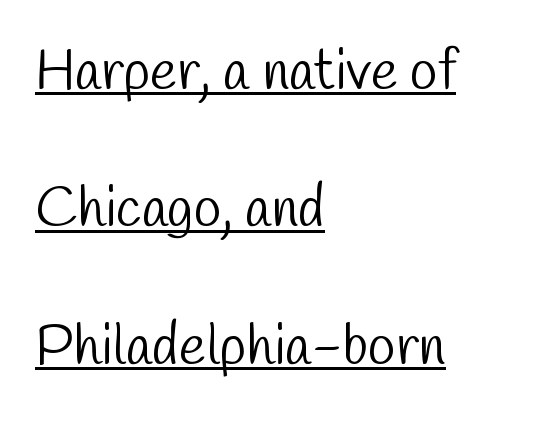
Q: Is the text bold? A: No.
Q: Is the typeface a serif or a sans-serif typeface? A: Sans-serif.
Q: Is the text underlined? A: Yes.
Q: How is the paragraph aligned? A: Left-aligned.
Q: Is the spacing between letters normal or unusually wide? A: Normal.
Q: Is the spacing between lines tight, normal or loose? A: Loose.
Q: Width (condensed, normal, or wide)? A: Condensed.
Q: Stroke contrast? A: Low.
Q: x-height? A: Medium.
Q: Monospaced? A: No.
